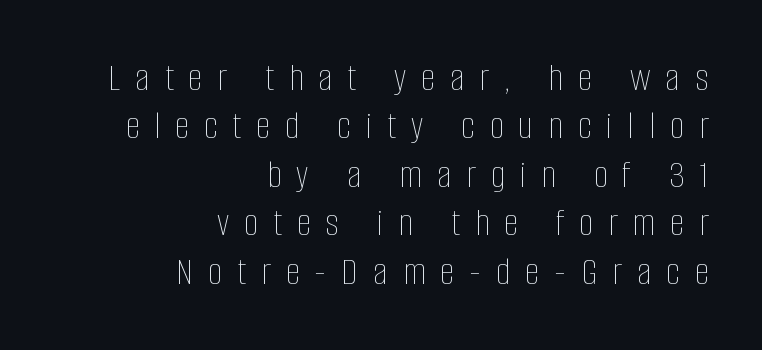
Q: Is the text bold? A: No.
Q: Is the text italic (slanted)? A: No, it is upright.
Q: Is the text underlined? A: No.
Q: How is the paragraph aligned? A: Right-aligned.
Q: Is the spacing between letters normal or unusually wide? A: Unusually wide.
Q: Width (condensed, normal, or wide)? A: Condensed.
Q: Stroke contrast? A: Low.
Q: x-height? A: Large.
Q: Monospaced? A: No.
